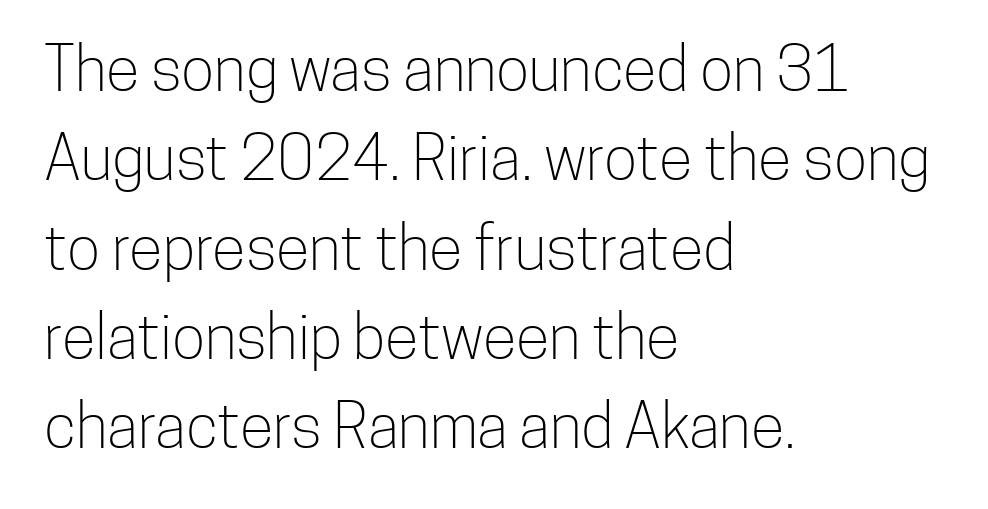
The image shows 62 px light, condensed sans-serif type, upright; set left-aligned, normal line spacing (1.44x), normal letter spacing, not underlined; low stroke contrast and a medium x-height.
